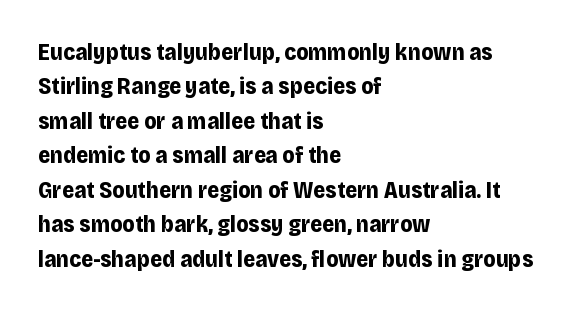
The image shows 23 px bold type, upright; set left-aligned, normal line spacing (1.5x), normal letter spacing, not underlined.
